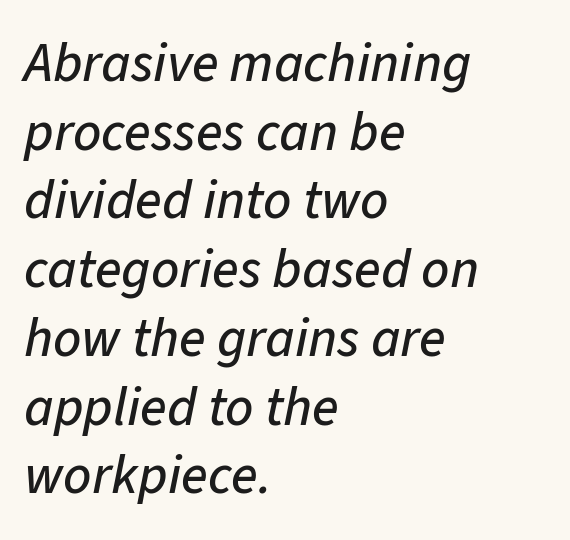
Interline gaps are of average width in this sample. Lines of text with bare space underneath. Look at the tracking — it's just the regular setting, nothing added. Varying glyph widths throughout — classic text-font behaviour. Each line starts at the same left margin while the right side varies. Rendered with sloped, italic letterforms.
